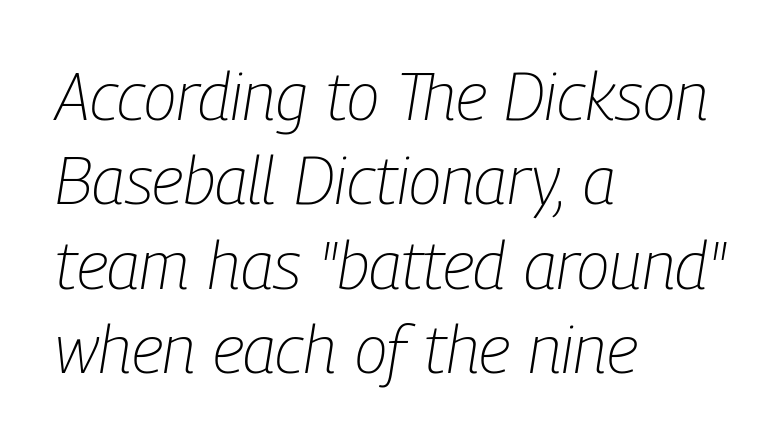
Q: Is the text bold? A: No.
Q: Is the text italic (slanted)? A: Yes, it leans right by about 9 degrees.
Q: Is the text underlined? A: No.
Q: How is the paragraph aligned? A: Left-aligned.
Q: Is the spacing between letters normal or unusually wide? A: Normal.
Q: Is the spacing between lines tight, normal or loose? A: Normal.
Q: Width (condensed, normal, or wide)? A: Condensed.
Q: Stroke contrast? A: Low.
Q: x-height? A: Medium.
Q: Monospaced? A: No.
